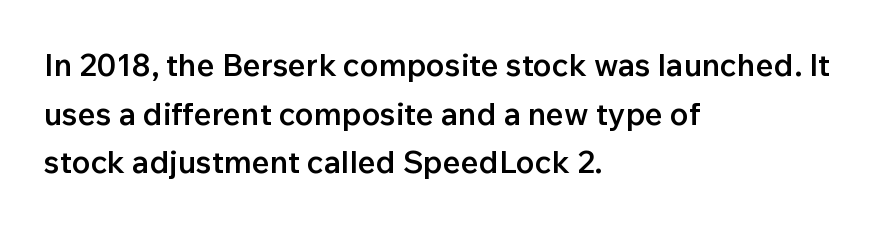
Q: Is the text bold? A: Semi-bold.
Q: Is the text italic (slanted)? A: No, it is upright.
Q: Is the typeface a serif or a sans-serif typeface? A: Sans-serif.
Q: Is the text underlined? A: No.
Q: How is the paragraph aligned? A: Left-aligned.
Q: Is the spacing between letters normal or unusually wide? A: Normal.
Q: Is the spacing between lines tight, normal or loose? A: Normal.
Q: Width (condensed, normal, or wide)? A: Normal.
Q: Stroke contrast? A: Low.
Q: x-height? A: Medium.
Q: Monospaced? A: No.
